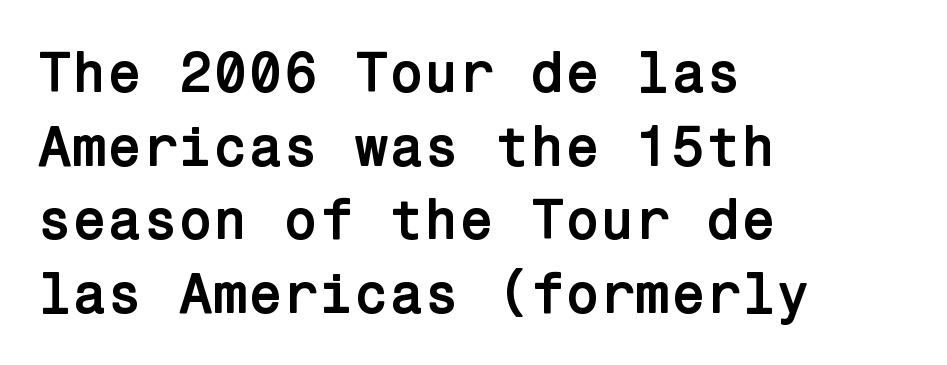
{"serif": "no", "italic": "no", "bold": "yes", "weight": "semibold", "width": "normal", "stroke_contrast": "low", "x_height": "medium", "underline": "no", "align": "left", "line_spacing": "normal", "line_spacing_ratio": 1.29, "letter_spacing": "normal", "letter_spacing_em": 0.0, "glyph_px": 57}
